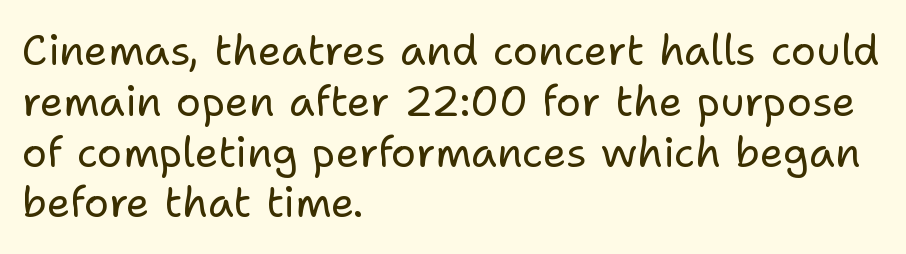
Q: Is the text bold? A: No.
Q: Is the text italic (slanted)? A: No, it is upright.
Q: Is the typeface a serif or a sans-serif typeface? A: Sans-serif.
Q: Is the text underlined? A: No.
Q: How is the paragraph aligned? A: Left-aligned.
Q: Is the spacing between letters normal or unusually wide? A: Normal.
Q: Width (condensed, normal, or wide)? A: Normal.
Q: Stroke contrast? A: Low.
Q: x-height? A: Medium.
Q: Monospaced? A: No.
